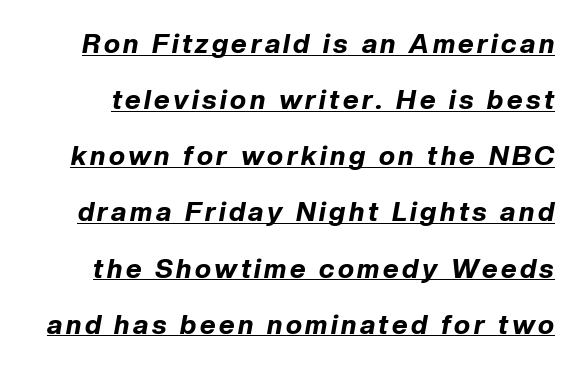
Honestly, the rows look like they've been pulled way apart. The typesetter has applied underlining to the passage shown. Would a proofreader flag this as italicized? Yes. Thick stems and heavy bowls — unmistakably bold.
